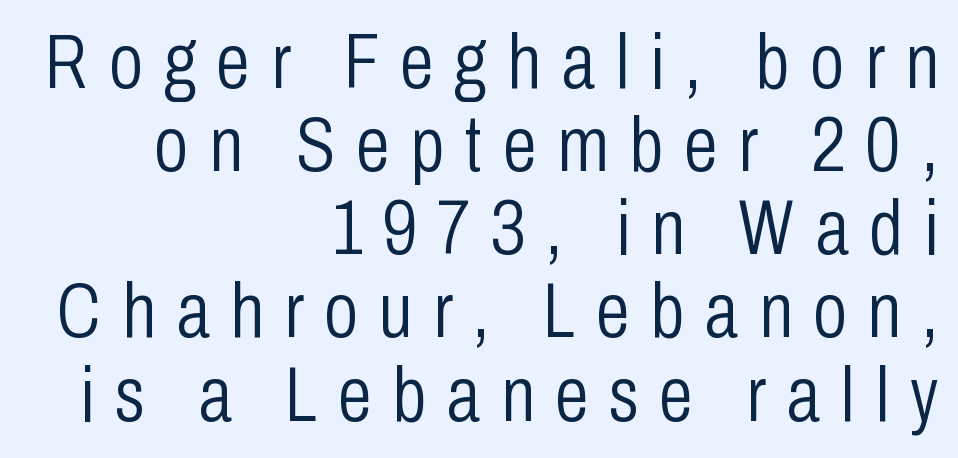
{"serif": "no", "italic": "no", "bold": "no", "weight": "light", "width": "condensed", "stroke_contrast": "low", "x_height": "medium", "monospaced": "no", "underline": "no", "align": "right", "line_spacing": "tight", "line_spacing_ratio": 1.08, "letter_spacing": "wide", "letter_spacing_em": 0.27, "glyph_px": 77}
